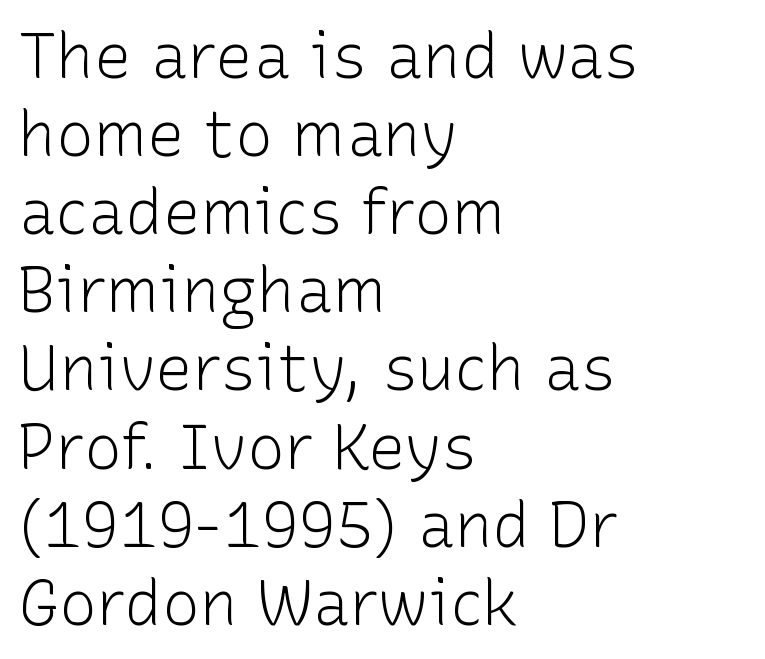
Q: Is the text bold? A: No.
Q: Is the text italic (slanted)? A: No, it is upright.
Q: Is the typeface a serif or a sans-serif typeface? A: Sans-serif.
Q: Is the text underlined? A: No.
Q: How is the paragraph aligned? A: Left-aligned.
Q: Is the spacing between letters normal or unusually wide? A: Normal.
Q: Width (condensed, normal, or wide)? A: Normal.
Q: Stroke contrast? A: Low.
Q: x-height? A: Medium.
Q: Monospaced? A: No.
